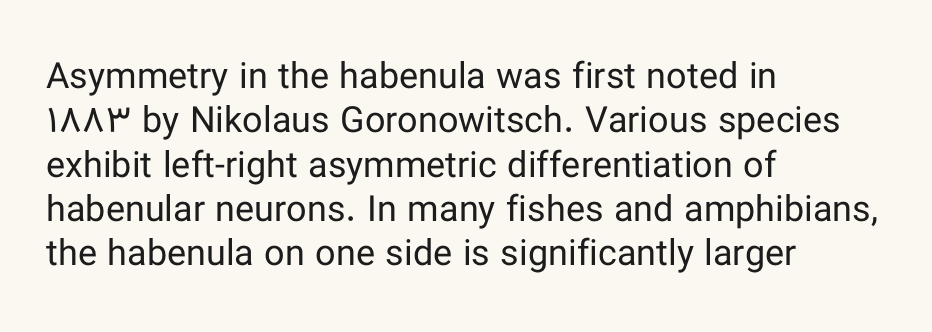
Q: Is the text bold? A: No.
Q: Is the text italic (slanted)? A: No, it is upright.
Q: Is the typeface a serif or a sans-serif typeface? A: Sans-serif.
Q: Is the text underlined? A: No.
Q: How is the paragraph aligned? A: Left-aligned.
Q: Is the spacing between letters normal or unusually wide? A: Normal.
Q: Width (condensed, normal, or wide)? A: Normal.
Q: Stroke contrast? A: Low.
Q: x-height? A: Medium.
Q: Monospaced? A: No.
